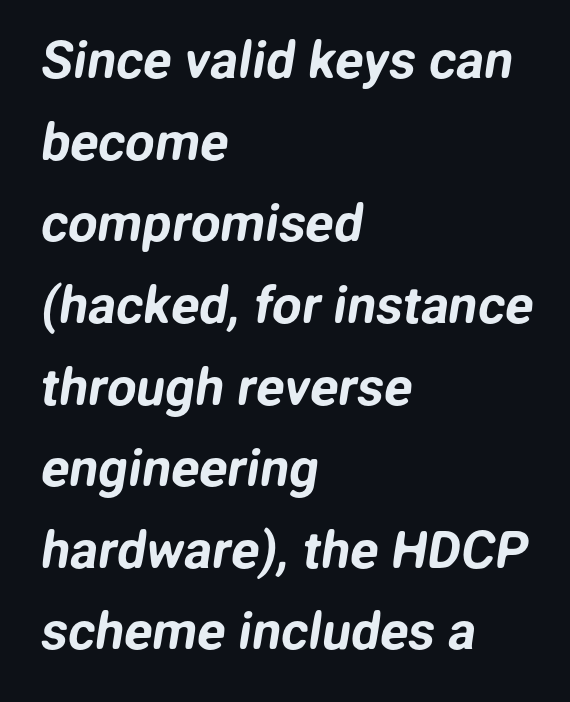
{"serif": "no", "width": "normal", "stroke_contrast": "low", "x_height": "medium", "monospaced": "no", "underline": "no", "align": "left", "line_spacing": "normal", "line_spacing_ratio": 1.57, "letter_spacing": "normal", "letter_spacing_em": 0.0, "glyph_px": 52}
